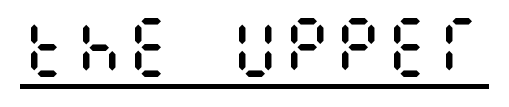
{"italic": "no", "bold": "no", "weight": "regular", "width": "condensed", "stroke_contrast": "medium", "x_height": "large", "underline": "yes", "letter_spacing": "normal", "letter_spacing_em": 0.0, "glyph_px": 65}
